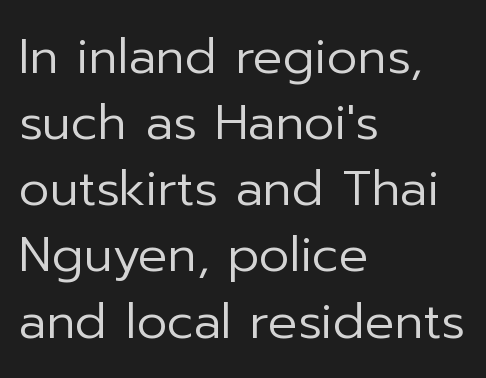
The image shows 49 px regular-weight sans-serif type, upright; set left-aligned, normal line spacing (1.35x), normal letter spacing, not underlined; low stroke contrast and a medium x-height.
